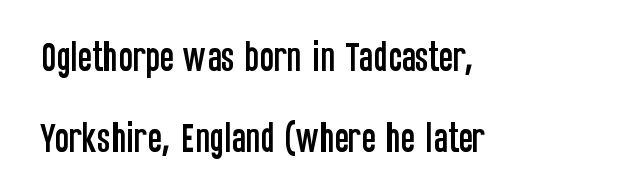
{"serif": "no", "italic": "no", "width": "condensed", "stroke_contrast": "low", "x_height": "large", "monospaced": "no", "underline": "no", "align": "left", "line_spacing": "loose", "line_spacing_ratio": 2.39, "letter_spacing": "normal", "letter_spacing_em": 0.0, "glyph_px": 34}
